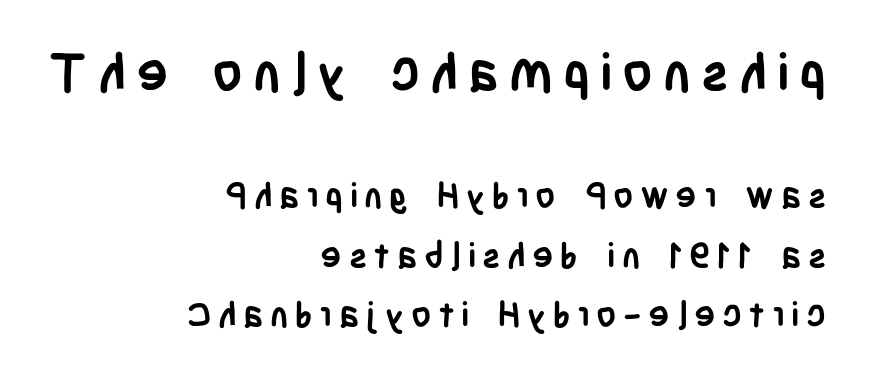
You could not count columns in this text — the font is proportionally spaced. The ragged edge is on the left, which tells us the setting is flush right. This sample uses a sans-serif face. Size hierarchy here favors the leading block over the trailing one.
